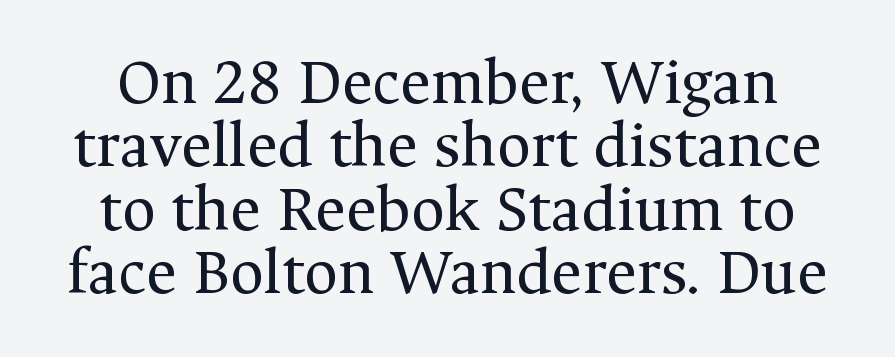
Letters have the restrained weight of plain body copy at most. Words appear dense and cohesive because spacing is normal. Note the varied advance widths — an 'i' is clearly narrower than an 'm'. The glyphs in this specimen are seriffed. Leading is clearly below the norm, producing a dense column.
